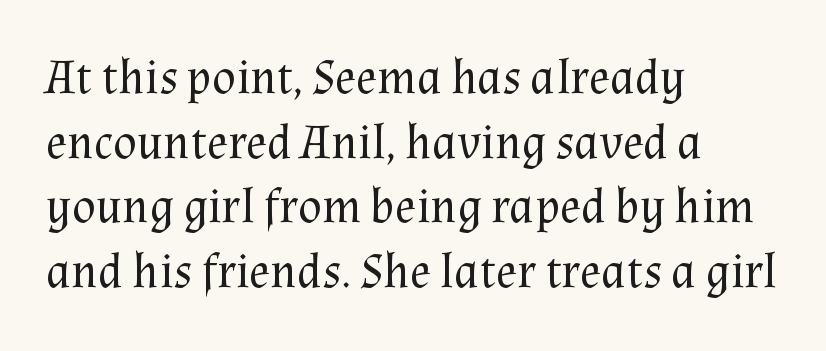
Every stem runs plumb, perpendicular to the baseline. Compared with a centered layout, this one pins lines to the left instead. Tracking value appears to be zero — textbook default spacing. You could not count columns in this text — the font is proportionally spaced.
